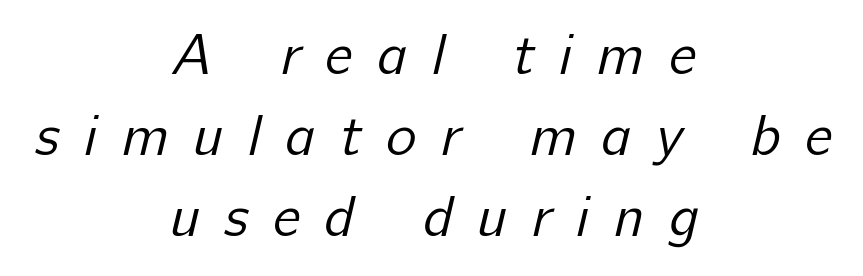
Q: Is the text bold? A: No.
Q: Is the typeface a serif or a sans-serif typeface? A: Sans-serif.
Q: Is the text underlined? A: No.
Q: How is the paragraph aligned? A: Centered.
Q: Is the spacing between letters normal or unusually wide? A: Unusually wide.
Q: Is the spacing between lines tight, normal or loose? A: Normal.
Q: Width (condensed, normal, or wide)? A: Normal.
Q: Stroke contrast? A: Low.
Q: x-height? A: Medium.
Q: Monospaced? A: No.
